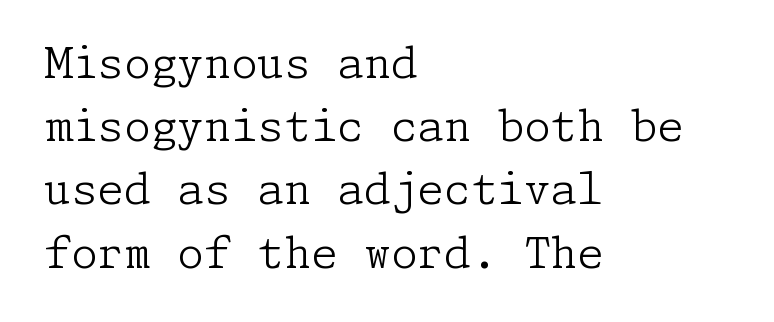
These glyphs show unthickened strokes, regular width or finer. This is serif lettering, the kind often seen in printed books. The space directly below the letters is spotless. Successive baselines arrive at the customary interval. You could call the tracking neutral — neither tight nor loose.
